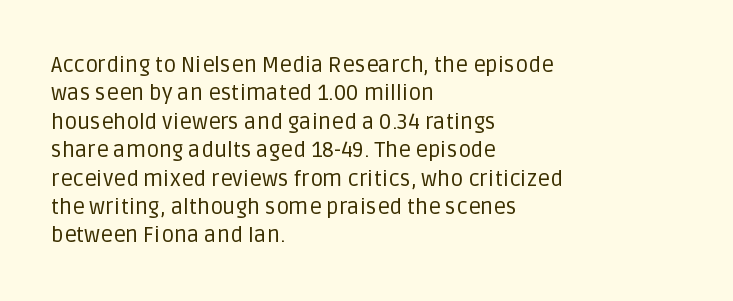
The image shows 22 px text type, upright; set left-aligned, normal line spacing (1.29x), normal letter spacing, not underlined.
